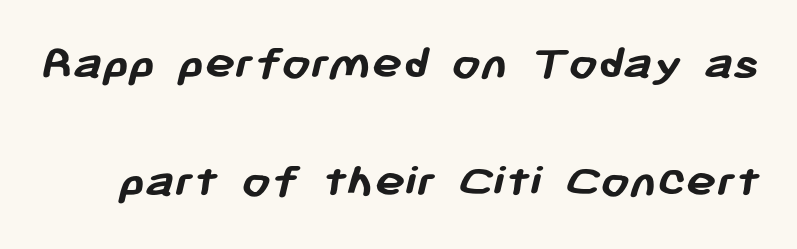
The letters carry no serifs — their stems end cleanly without finishing strokes. Summary of vertical rhythm: relaxed, with wide interline spacing. The letters sit at their default tracking, neither squeezed nor spread. Is this a fixed-width face? No — the glyphs have proportional, varying widths.
